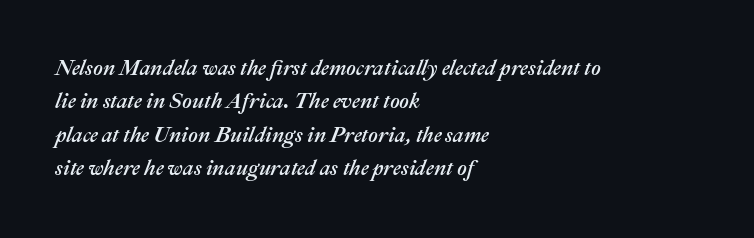
Q: Is the text italic (slanted)? A: Yes, it leans right by about 22 degrees.
Q: Is the text underlined? A: No.
Q: How is the paragraph aligned? A: Left-aligned.
Q: Is the spacing between letters normal or unusually wide? A: Normal.
Q: Is the spacing between lines tight, normal or loose? A: Normal.
